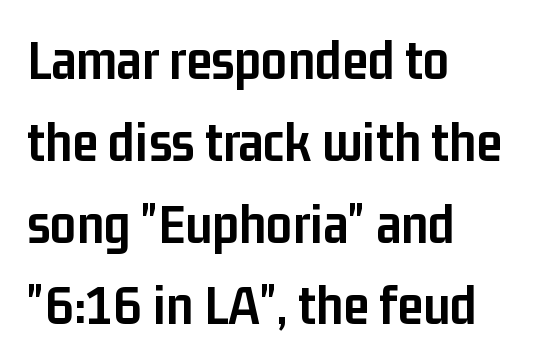
Which margin do the lines hug? The left one — the right edge is uneven. Do the characters align in a grid? No, the font is proportional. Baseline-to-baseline distance is the conventional proportion of letter height. The font family rendered here belongs to the sans-serif group. The specimen omits any rule beneath the text block's lines. The strokes are fattened all the way to bold.
